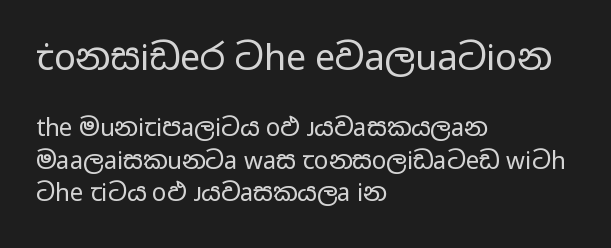
The image shows 36 px regular-weight, wide sans-serif type, upright; set left-aligned, normal line spacing (1.35x), normal letter spacing, not underlined; the first (top) block is 1.5x larger; low stroke contrast and a medium x-height.
